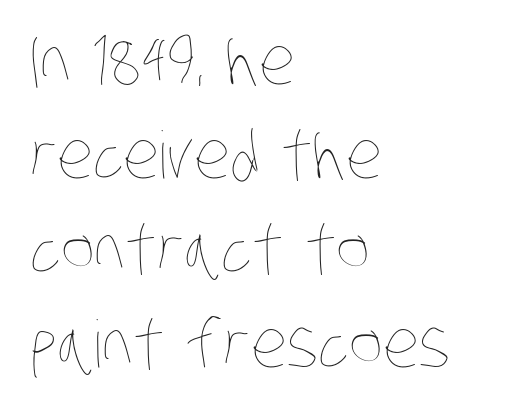
This sample keeps an unexceptional amount of space between lines. Caption: standard tracking, unaltered. No letter is thick-stroked: the sample isn't bold. Typeset ragged right — the left edge is the straight one. Think of a printed novel: that variable character pitch is what you see here. The glyphs are unaccompanied by any horizontal stroke below them.
